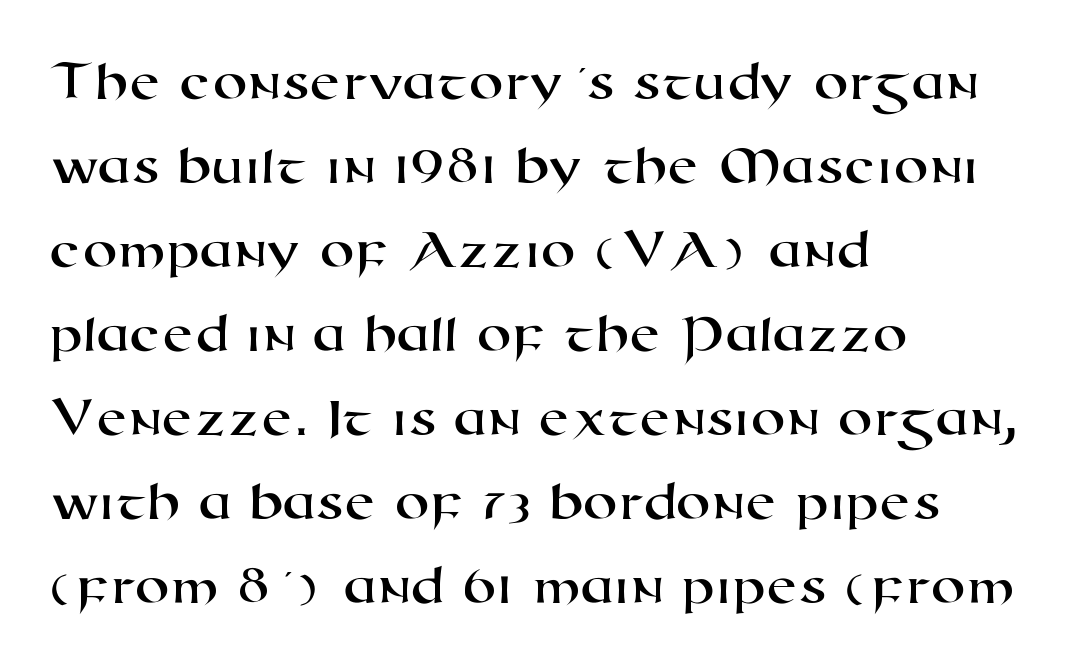
These lines keep a tight, regular rhythm from letter to letter. Think of a printed novel: that variable character pitch is what you see here. Compared with a centered layout, this one pins lines to the left instead. The space directly below the letters is spotless. If you measured baseline to baseline, you'd find a middling distance. The glyphs in this specimen are sans serif.
